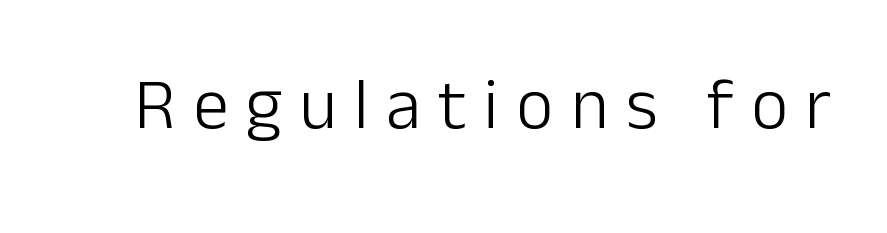
Q: Is the text bold? A: No.
Q: Is the text italic (slanted)? A: No, it is upright.
Q: Is the typeface a serif or a sans-serif typeface? A: Sans-serif.
Q: Is the text underlined? A: No.
Q: Is the spacing between letters normal or unusually wide? A: Unusually wide.
Q: Width (condensed, normal, or wide)? A: Normal.
Q: Stroke contrast? A: Low.
Q: x-height? A: Medium.
Q: Monospaced? A: No.
